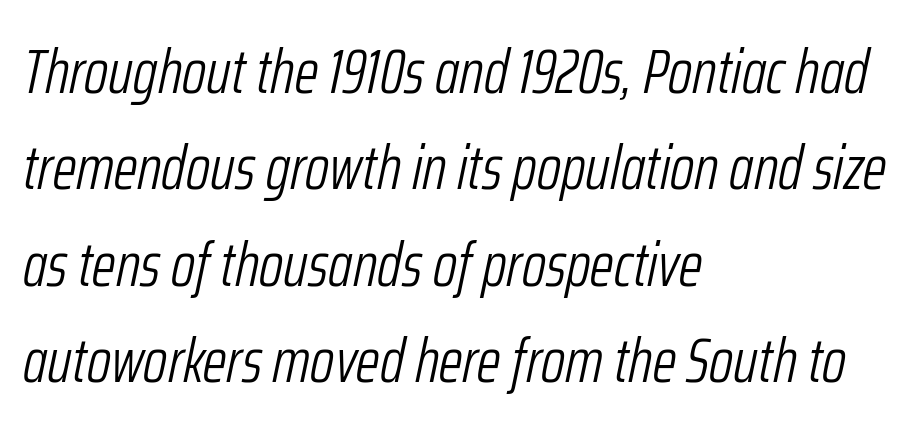
Style check: oblique. A typesetter would call this leading conventional body-copy spacing. One-word summary of the alignment: left. The foot of each line stays bare and open.
